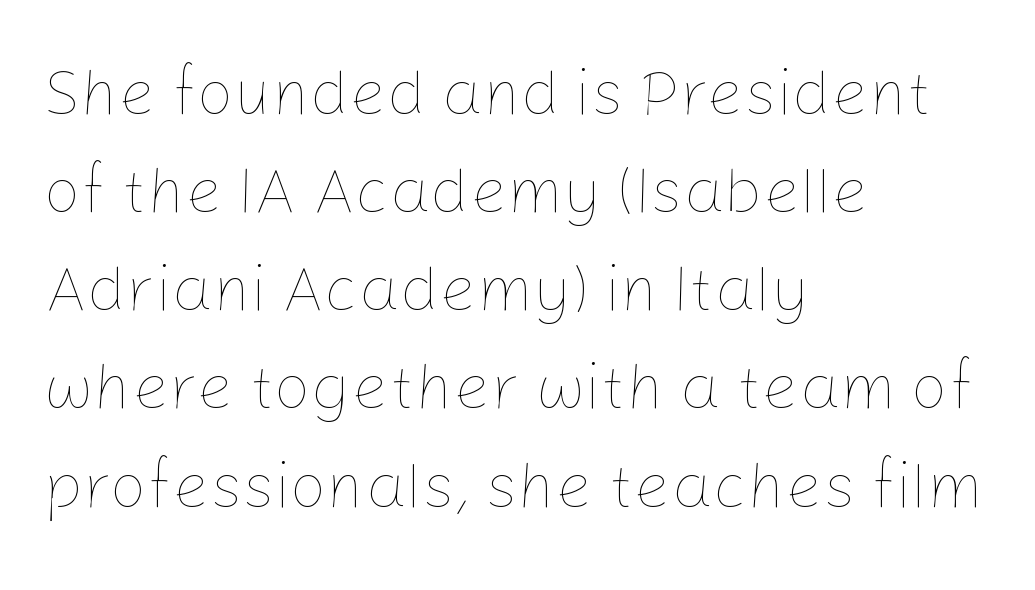
The image shows 65 px thin type, upright; set left-aligned, normal line spacing (1.51x), normal letter spacing, not underlined; low stroke contrast and a medium x-height.
